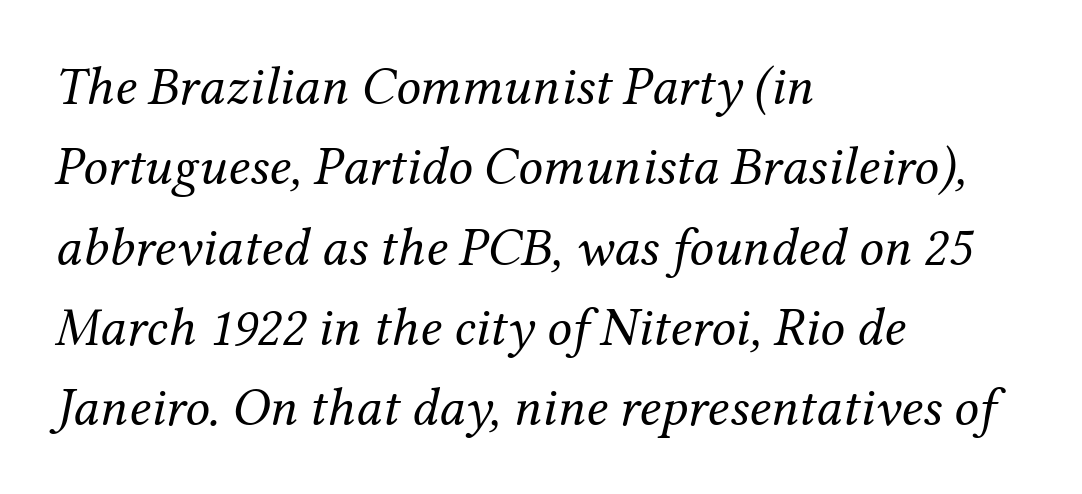
Tracking value appears to be zero — textbook default spacing. Stroke thickness stays within the range of a standard reading face or lighter. The passage shown stacks its lines at a standard gap. You could not count columns in this text — the font is proportionally spaced. The text was rendered using a seriffed face with decorative stroke endings.
